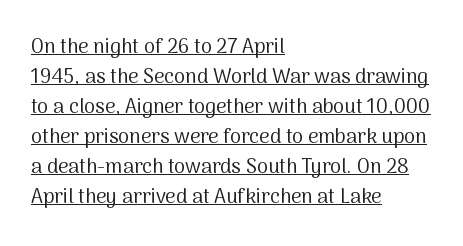
{"italic": "no", "bold": "no", "underline": "yes", "align": "left", "line_spacing": "normal", "line_spacing_ratio": 1.5, "letter_spacing": "normal", "letter_spacing_em": 0.0, "glyph_px": 20}
